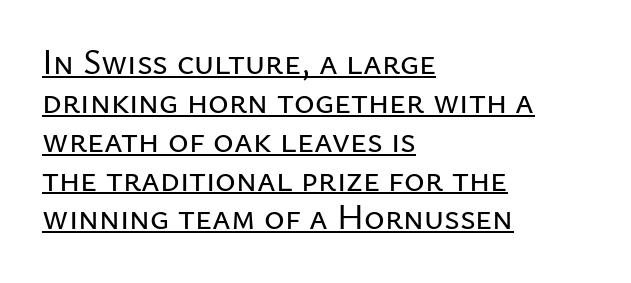
{"serif": "no", "italic": "no", "width": "normal", "stroke_contrast": "low", "x_height": "medium", "monospaced": "no", "underline": "yes", "align": "left", "line_spacing": "tight", "line_spacing_ratio": 1.11, "letter_spacing": "normal", "letter_spacing_em": 0.0, "glyph_px": 35}
